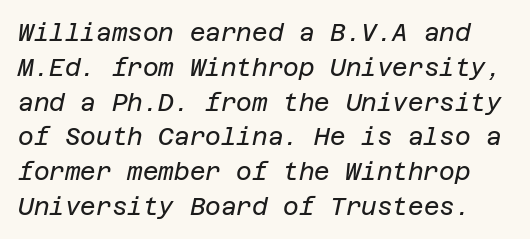
A typesetter would call this zero additional tracking. The space directly below the letters is spotless. Is there much room between lines? A standard amount, neither cramped nor airy. Style check: oblique.
